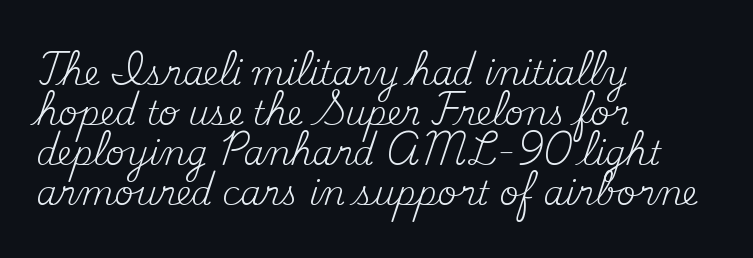
The image shows 33 px regular-weight serif type; set left-aligned, line spacing 1.21x, normal letter spacing, not underlined; medium stroke contrast and a small x-height.
